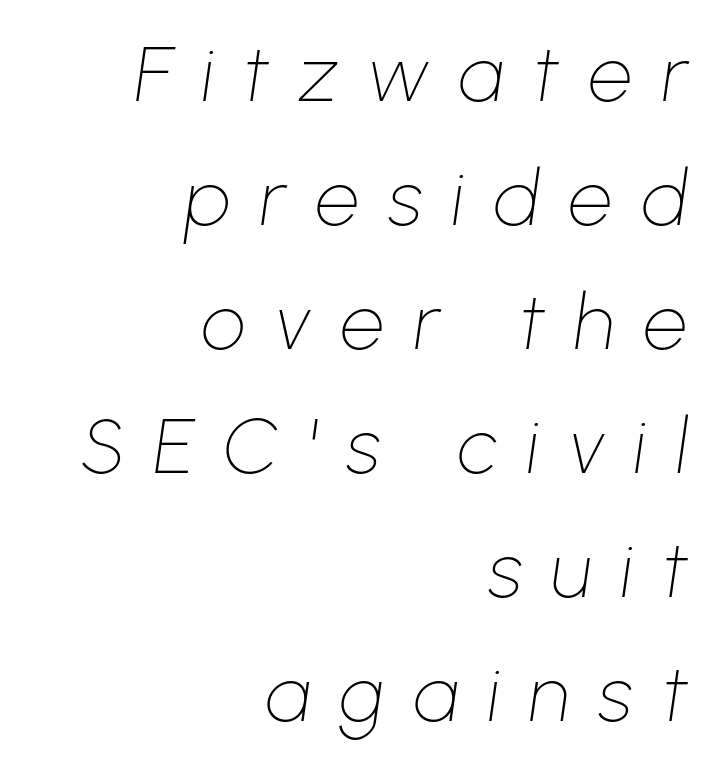
{"italic": "yes", "lean": "right", "slant_degrees": 8, "bold": "no", "weight": "thin", "width": "normal", "stroke_contrast": "low", "x_height": "medium", "monospaced": "no", "underline": "no", "align": "right", "line_spacing": "normal", "line_spacing_ratio": 1.59, "letter_spacing": "wide", "letter_spacing_em": 0.38, "glyph_px": 78}
